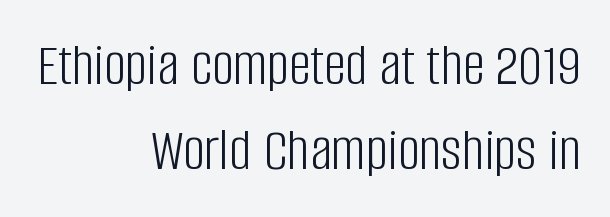
Q: Is the text bold? A: No.
Q: Is the text italic (slanted)? A: No, it is upright.
Q: Is the typeface a serif or a sans-serif typeface? A: Sans-serif.
Q: Is the text underlined? A: No.
Q: How is the paragraph aligned? A: Right-aligned.
Q: Is the spacing between letters normal or unusually wide? A: Normal.
Q: Is the spacing between lines tight, normal or loose? A: Normal.
Q: Width (condensed, normal, or wide)? A: Condensed.
Q: Stroke contrast? A: Low.
Q: x-height? A: Large.
Q: Monospaced? A: No.
